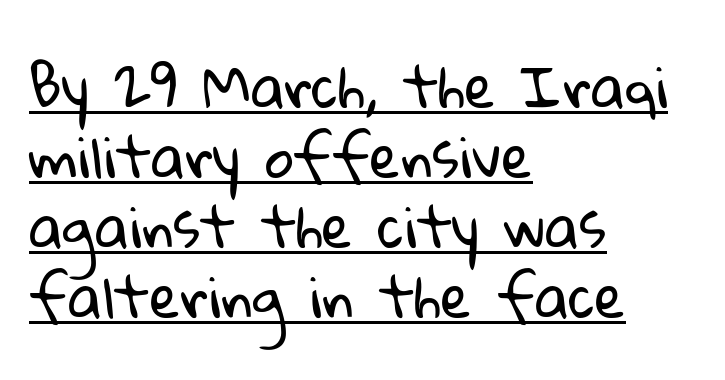
Q: Is the text bold? A: No.
Q: Is the typeface a serif or a sans-serif typeface? A: Sans-serif.
Q: Is the text underlined? A: Yes.
Q: How is the paragraph aligned? A: Left-aligned.
Q: Is the spacing between letters normal or unusually wide? A: Normal.
Q: Is the spacing between lines tight, normal or loose? A: Normal.
Q: Width (condensed, normal, or wide)? A: Normal.
Q: Stroke contrast? A: Low.
Q: x-height? A: Medium.
Q: Monospaced? A: No.
